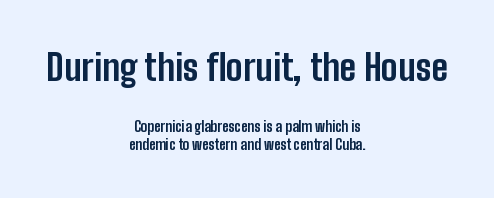
Q: Is the text bold? A: Yes.
Q: Is the text italic (slanted)? A: No, it is upright.
Q: Is the typeface a serif or a sans-serif typeface? A: Sans-serif.
Q: Is the text underlined? A: No.
Q: How is the paragraph aligned? A: Centered.
Q: Is the spacing between letters normal or unusually wide? A: Normal.
Q: Which block of text is set in a larger size, the first (top) or the second (bottom)? A: The first (top) one.
Q: Width (condensed, normal, or wide)? A: Condensed.
Q: Stroke contrast? A: Low.
Q: x-height? A: Medium.
Q: Monospaced? A: No.
